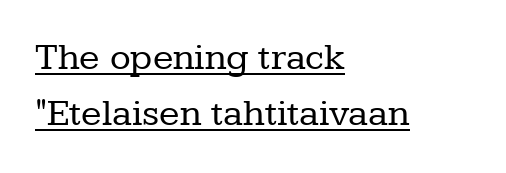
Q: Is the text bold? A: No.
Q: Is the text italic (slanted)? A: No, it is upright.
Q: Is the typeface a serif or a sans-serif typeface? A: Serif.
Q: Is the text underlined? A: Yes.
Q: How is the paragraph aligned? A: Left-aligned.
Q: Is the spacing between letters normal or unusually wide? A: Normal.
Q: Is the spacing between lines tight, normal or loose? A: Normal.
Q: Width (condensed, normal, or wide)? A: Normal.
Q: Stroke contrast? A: Low.
Q: x-height? A: Medium.
Q: Monospaced? A: No.
